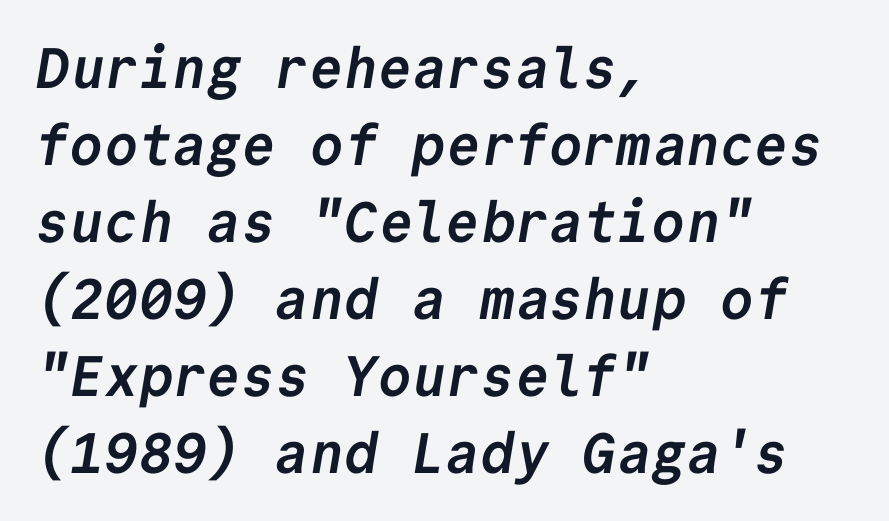
The rendering keeps characters at their native spacing. Think of a typewriter: that constant character pitch is what you see here. Each glyph is drawn with heavy, bold strokes. Descender tails drop into unmarked territory. Summary of vertical rhythm: regular, with standard interline spacing. The designer went with a sans here, leaving each stem footless.
